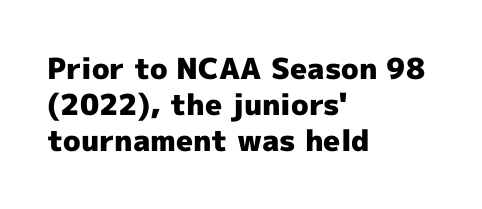
{"serif": "no", "italic": "no", "bold": "yes", "weight": "heavy", "width": "normal", "x_height": "medium", "monospaced": "no", "underline": "no", "align": "left", "line_spacing": "normal", "line_spacing_ratio": 1.25, "letter_spacing": "normal", "letter_spacing_em": 0.0, "glyph_px": 29}
